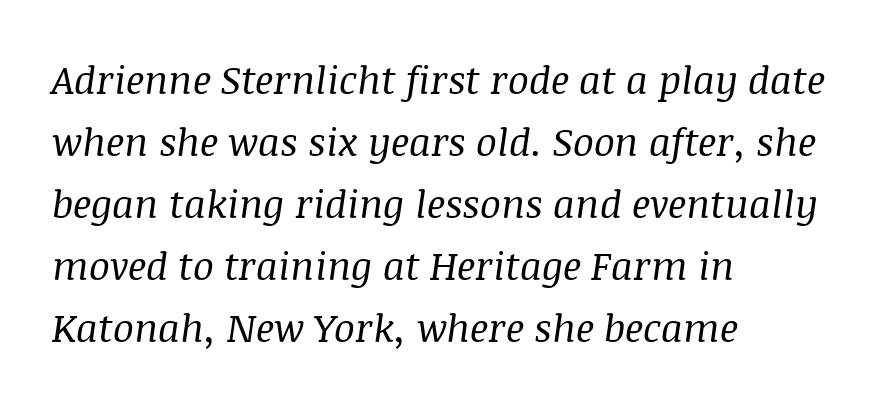
The image shows 39 px regular-weight serif type, italic (leaning right); set left-aligned, normal line spacing (1.59x), normal letter spacing, not underlined; medium stroke contrast and a large x-height.
